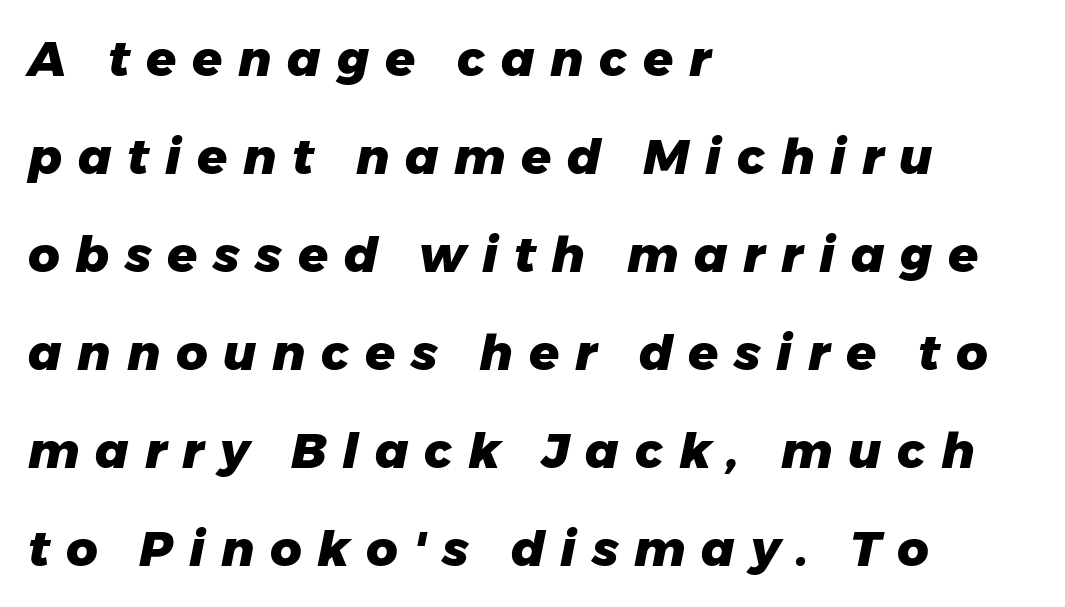
{"italic": "yes", "lean": "right", "slant_degrees": 11, "bold": "yes", "weight": "heavy", "width": "normal", "stroke_contrast": "low", "x_height": "medium", "monospaced": "no", "underline": "no", "align": "left", "line_spacing": "loose", "line_spacing_ratio": 2.0, "letter_spacing": "wide", "letter_spacing_em": 0.32, "glyph_px": 49}
